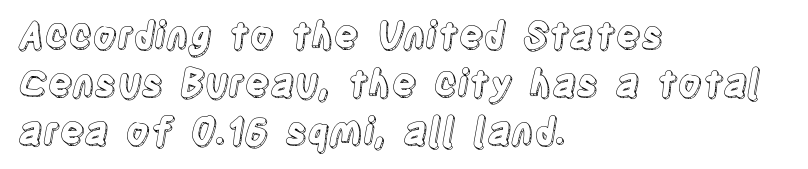
{"width": "condensed", "x_height": "large", "monospaced": "no", "underline": "no", "align": "left", "line_spacing": "normal", "line_spacing_ratio": 1.3, "letter_spacing": "normal", "letter_spacing_em": 0.0, "glyph_px": 37}
